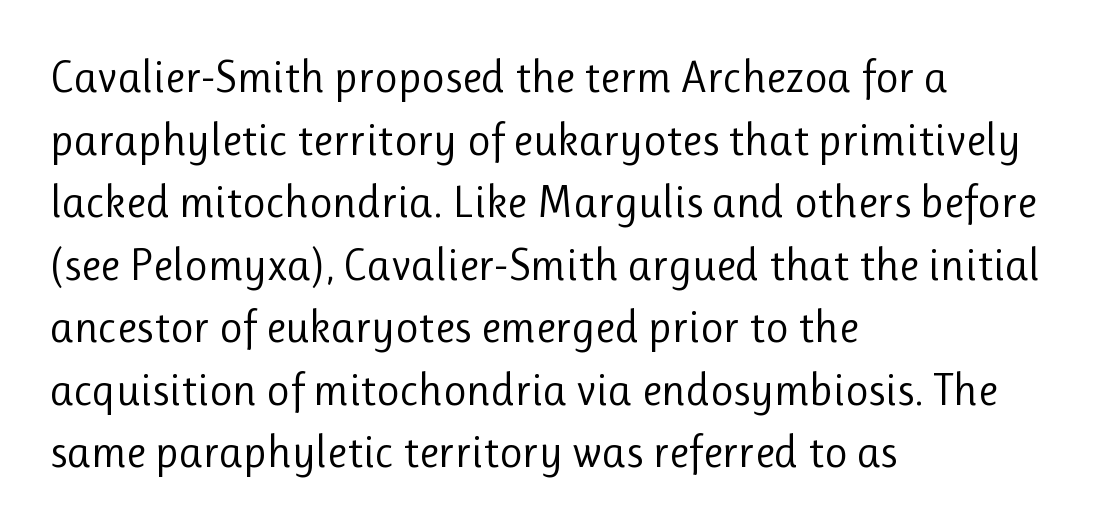
{"serif": "no", "italic": "no", "bold": "no", "weight": "regular", "width": "normal", "stroke_contrast": "low", "x_height": "medium", "monospaced": "no", "underline": "no", "align": "left", "line_spacing": "normal", "line_spacing_ratio": 1.39, "letter_spacing": "normal", "letter_spacing_em": 0.0, "glyph_px": 45}
